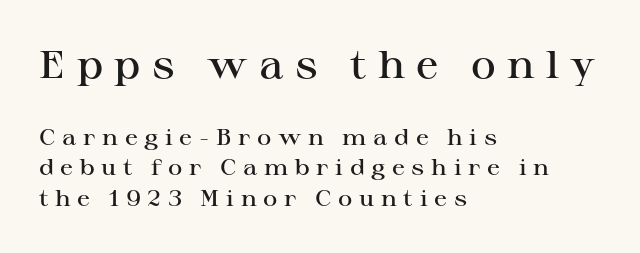
{"serif": "yes", "italic": "no", "bold": "semi", "weight": "semibold", "width": "wide", "stroke_contrast": "high", "x_height": "medium", "monospaced": "no", "underline": "no", "align": "left", "line_spacing": "normal", "line_spacing_ratio": 1.38, "letter_spacing": "wide", "letter_spacing_em": 0.3, "larger_block": "first", "size_ratio": 1.73, "glyph_px": 38}
